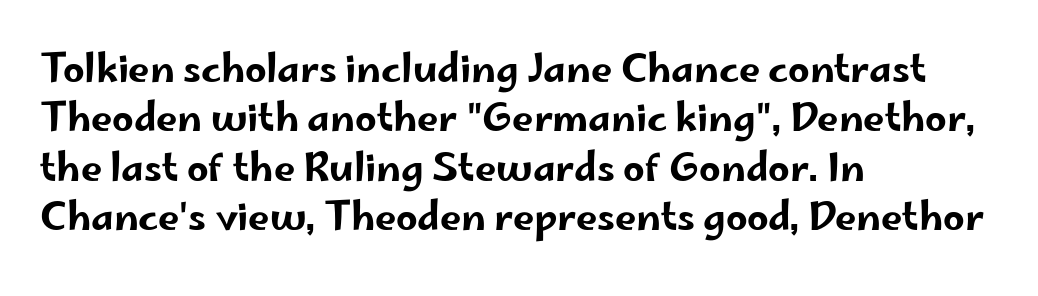
The image shows 38 px wide sans-serif type, upright; set left-aligned, normal line spacing (1.3x), normal letter spacing, not underlined; low stroke contrast and a small x-height.
